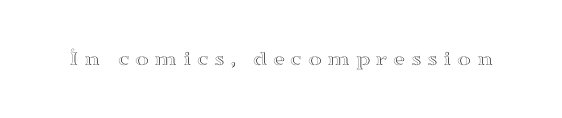
The image shows 21 px text type, upright; set unusually wide letter spacing (+0.26 em), not underlined.
